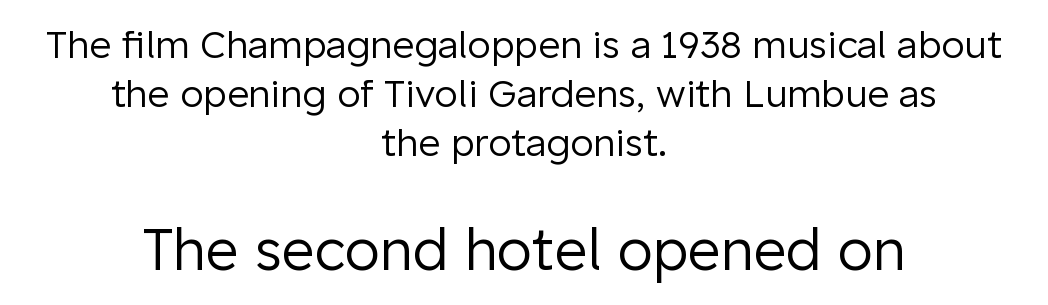
The image shows 57 px regular-weight sans-serif type, upright; set centered, normal line spacing (1.29x), normal letter spacing, not underlined; the second (bottom) block is 1.5x larger; low stroke contrast and a medium x-height.
